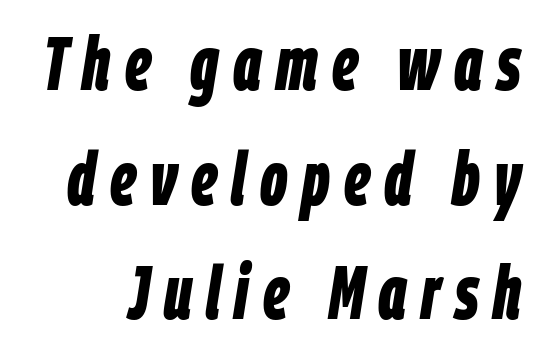
The image shows 75 px bold, condensed type, italic (leaning right); set normal line spacing (1.53x), not underlined; low stroke contrast and a large x-height.
